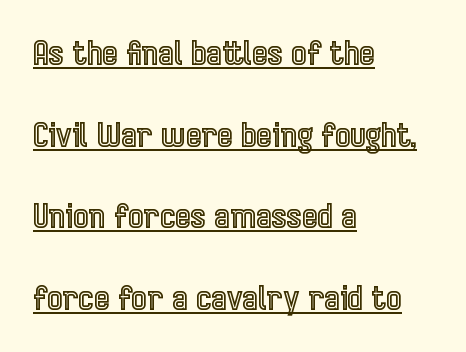
{"italic": "no", "width": "condensed", "x_height": "medium", "monospaced": "no", "underline": "yes", "align": "left", "line_spacing": "loose", "line_spacing_ratio": 2.47, "letter_spacing": "normal", "letter_spacing_em": 0.0, "glyph_px": 33}
